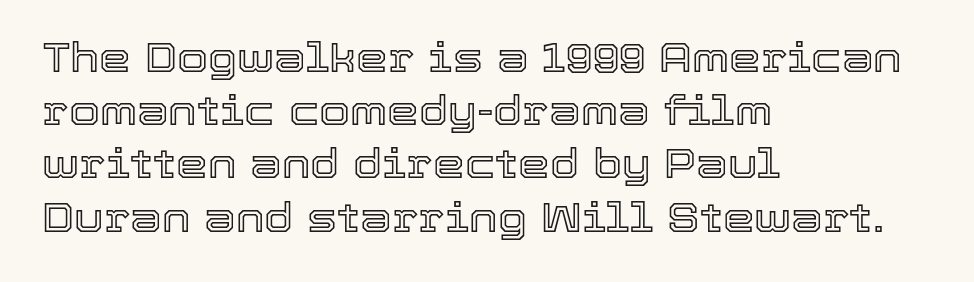
{"italic": "no", "width": "normal", "x_height": "medium", "monospaced": "no", "underline": "no", "align": "left", "line_spacing": "normal", "line_spacing_ratio": 1.33, "letter_spacing": "normal", "letter_spacing_em": 0.0, "glyph_px": 40}
